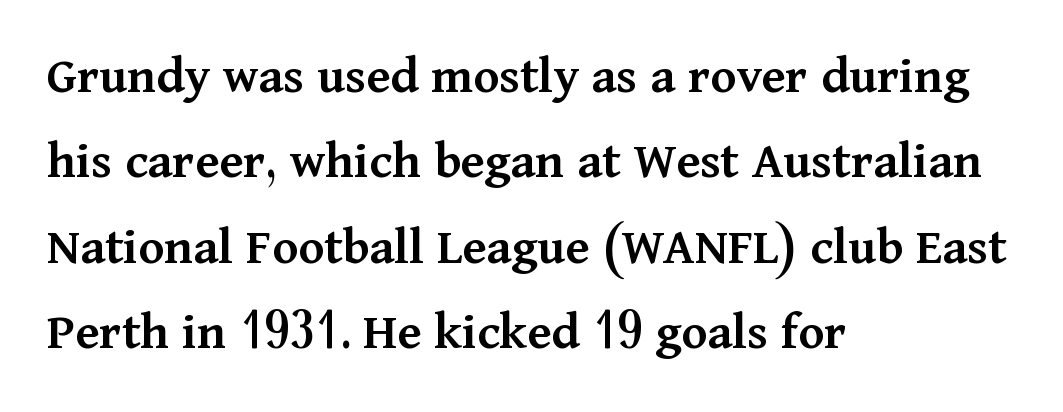
Q: Is the text bold? A: Semi-bold.
Q: Is the text italic (slanted)? A: No, it is upright.
Q: Is the typeface a serif or a sans-serif typeface? A: Serif.
Q: Is the text underlined? A: No.
Q: How is the paragraph aligned? A: Left-aligned.
Q: Is the spacing between letters normal or unusually wide? A: Normal.
Q: Is the spacing between lines tight, normal or loose? A: Normal.
Q: Width (condensed, normal, or wide)? A: Normal.
Q: Stroke contrast? A: Medium.
Q: x-height? A: Medium.
Q: Monospaced? A: No.
